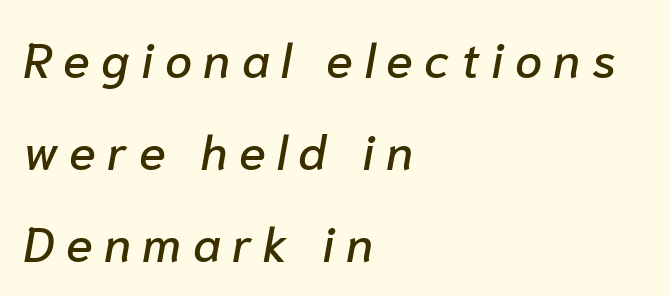
The horizontal fit of the characters is loose and conspicuously gappy. Bare-footed words on every line. Is this a fixed-width face? No — the glyphs have proportional, varying widths. The glyphs look as if they've been sheared to an angle.
